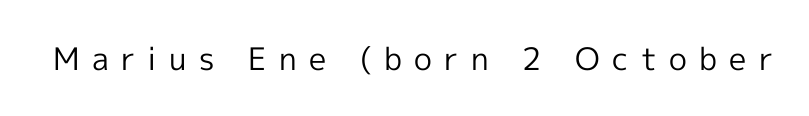
The baseline area is clear. Ordinary non-slanted type is in use. The tracking reads as deliberately expanded to a designer's eye. The rendering uses natural spacing where letterforms have individual widths.
